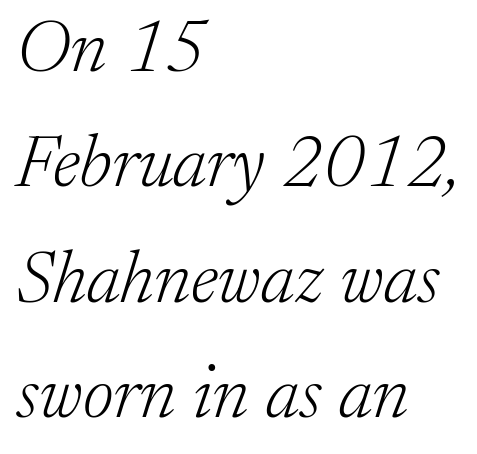
The image shows 74 px light serif type, italic (leaning right); set left-aligned, normal line spacing (1.56x), normal letter spacing, not underlined; low stroke contrast and a medium x-height.
